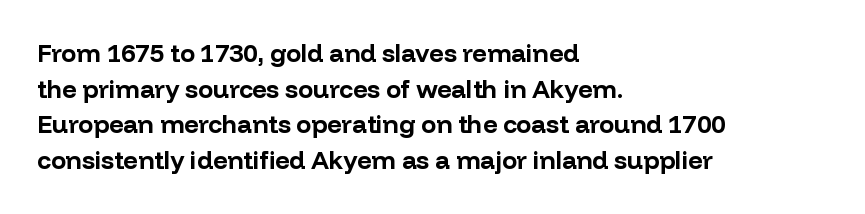
{"italic": "no", "bold": "yes", "underline": "no", "align": "left", "line_spacing": "normal", "line_spacing_ratio": 1.43, "letter_spacing": "normal", "letter_spacing_em": 0.0, "glyph_px": 25}
